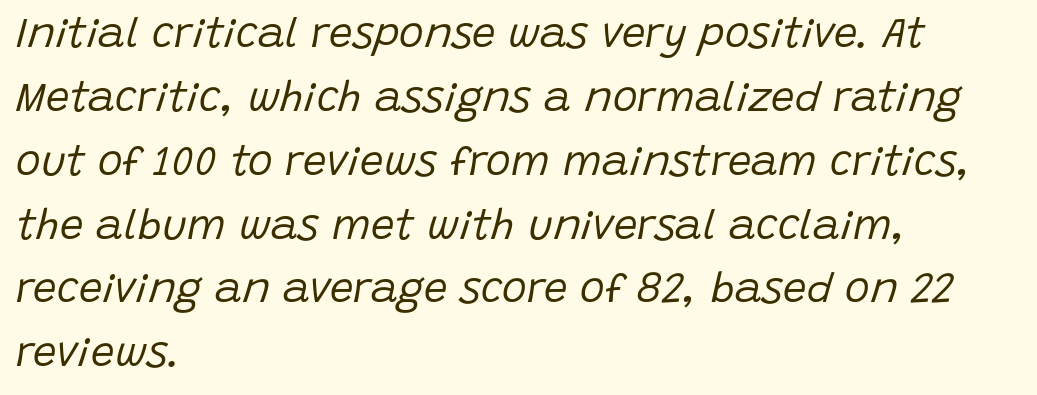
The image shows 42 px regular-weight type, italic (leaning right); set left-aligned, normal line spacing (1.52x), normal letter spacing, not underlined; low stroke contrast and a large x-height.
